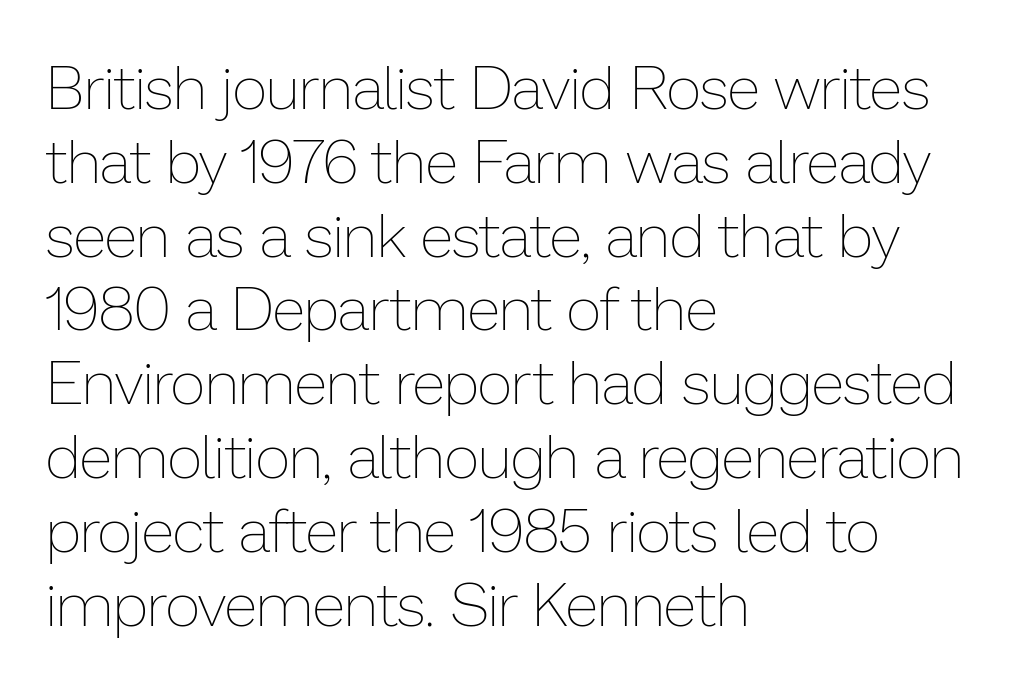
{"italic": "no", "bold": "no", "weight": "thin", "width": "normal", "stroke_contrast": "low", "x_height": "medium", "monospaced": "no", "underline": "no", "align": "left", "line_spacing_ratio": 1.21, "letter_spacing": "normal", "letter_spacing_em": 0.0, "glyph_px": 61}
